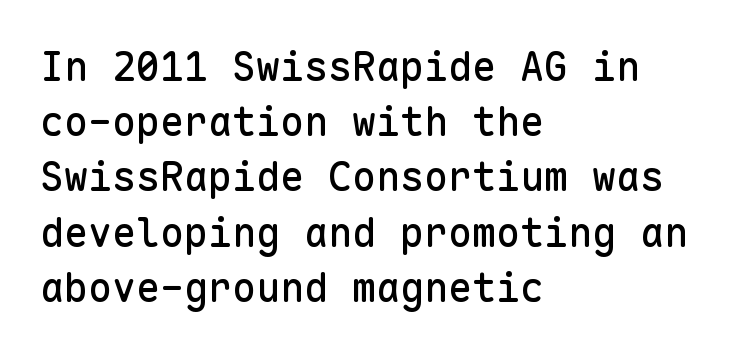
The passage shown is typed in a monospace face where columns stay perfectly aligned. Bare-footed words on every line. To sum up the face: it is a sans, with no serifs. Ascenders rise straight up at ninety degrees.
